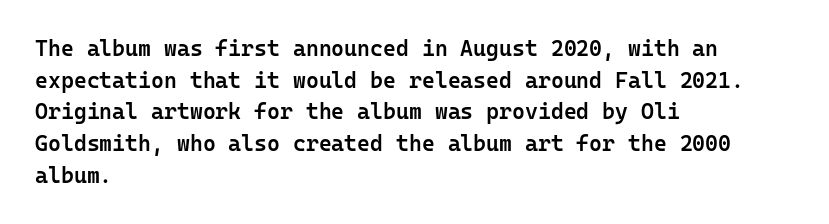
The image shows 22 px text type, upright; set left-aligned, normal line spacing (1.44x), normal letter spacing, not underlined.
